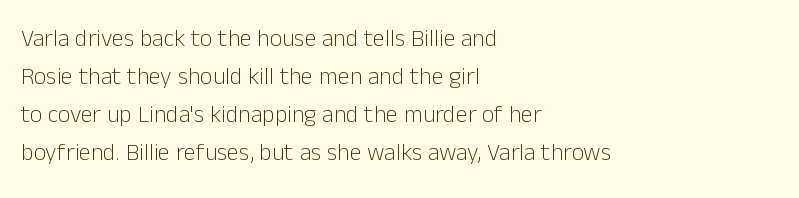
The image shows 24 px text type, upright; set left-aligned, normal line spacing (1.59x), normal letter spacing, not underlined.
